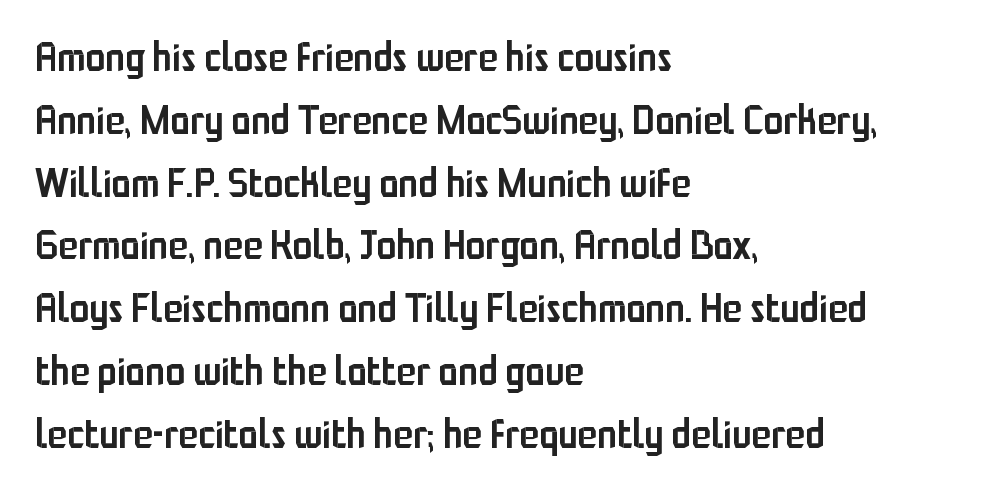
The image shows 40 px semibold, condensed sans-serif type, upright; set left-aligned, normal line spacing (1.57x), normal letter spacing, not underlined; low stroke contrast and a medium x-height.
